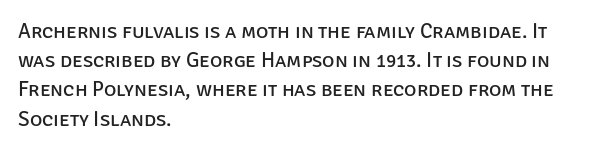
{"italic": "no", "bold": "no", "underline": "no", "align": "left", "line_spacing": "normal", "line_spacing_ratio": 1.39, "letter_spacing": "normal", "letter_spacing_em": 0.0, "glyph_px": 21}
